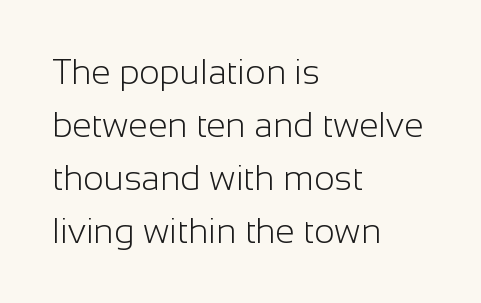
Q: Is the text bold? A: No.
Q: Is the text italic (slanted)? A: No, it is upright.
Q: Is the typeface a serif or a sans-serif typeface? A: Sans-serif.
Q: Is the text underlined? A: No.
Q: How is the paragraph aligned? A: Left-aligned.
Q: Is the spacing between letters normal or unusually wide? A: Normal.
Q: Is the spacing between lines tight, normal or loose? A: Normal.
Q: Width (condensed, normal, or wide)? A: Normal.
Q: Stroke contrast? A: Low.
Q: x-height? A: Medium.
Q: Monospaced? A: No.
